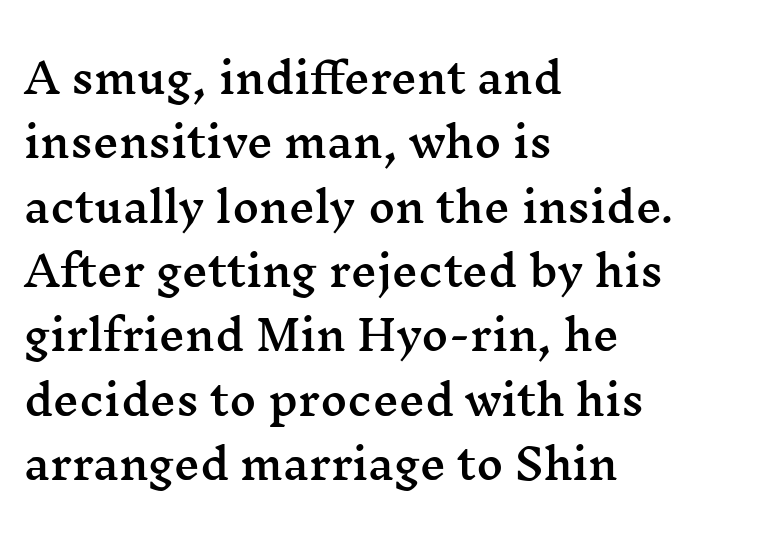
The image shows 41 px wide serif type, upright; set left-aligned, normal line spacing (1.57x), normal letter spacing, not underlined; medium stroke contrast and a medium x-height.
